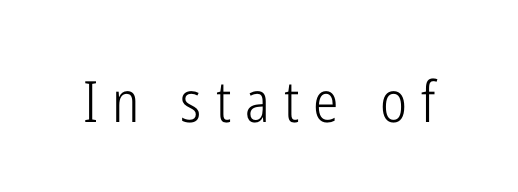
The image shows 57 px light, condensed sans-serif type, upright; set unusually wide letter spacing (+0.25 em), not underlined; low stroke contrast and a medium x-height.
